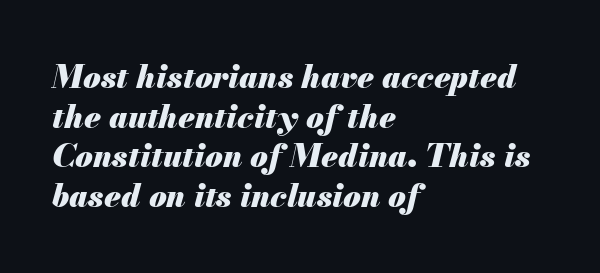
The text block is weighted toward the left margin, trailing off unevenly rightward. Pretty heavy lettering here — definitely bold. Nobody drew a line under any word here. Do the characters align in a grid? No, the font is proportional. Words appear dense and cohesive because spacing is normal.
